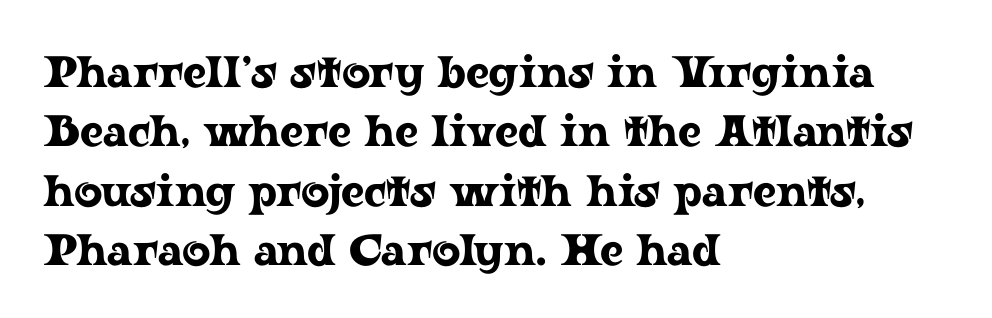
Check where the strokes stop: tiny serifs finish them off. Does the lettering tilt? It doesn't — this is upright. Is the letter spacing exaggerated? No — it looks like the ordinary default. Where is the straight margin? On the left.
